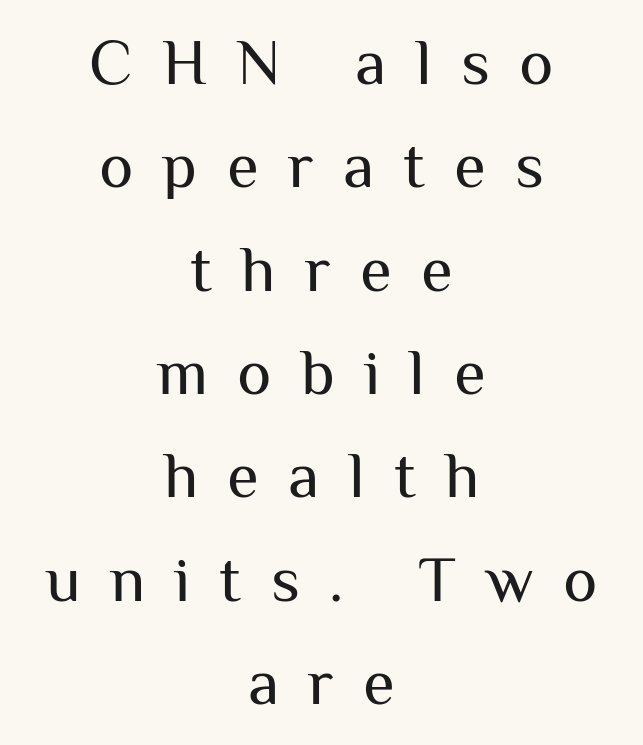
{"serif": "no", "italic": "no", "bold": "no", "weight": "regular", "width": "normal", "stroke_contrast": "medium", "x_height": "medium", "monospaced": "no", "underline": "no", "align": "center", "line_spacing": "normal", "line_spacing_ratio": 1.59, "letter_spacing": "wide", "letter_spacing_em": 0.45, "glyph_px": 65}
